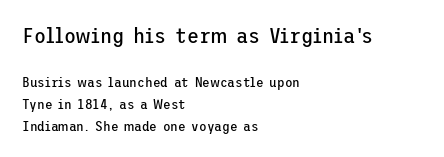
Q: Is the text bold? A: No.
Q: Is the text italic (slanted)? A: No, it is upright.
Q: Is the text underlined? A: No.
Q: How is the paragraph aligned? A: Left-aligned.
Q: Is the spacing between letters normal or unusually wide? A: Normal.
Q: Is the spacing between lines tight, normal or loose? A: Normal.
Q: Which block of text is set in a larger size, the first (top) or the second (bottom)? A: The first (top) one.
